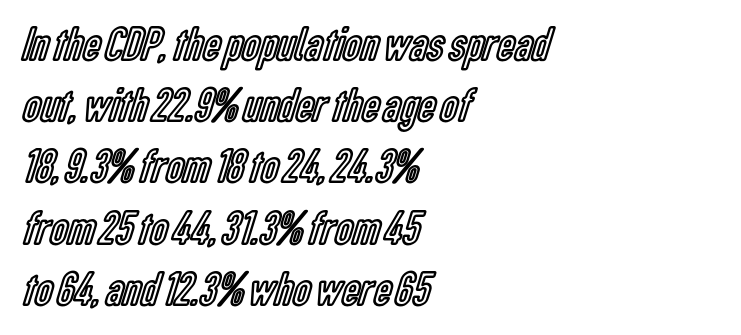
Q: Is the text italic (slanted)? A: Yes.
Q: Is the text underlined? A: No.
Q: How is the paragraph aligned? A: Left-aligned.
Q: Is the spacing between letters normal or unusually wide? A: Normal.
Q: Is the spacing between lines tight, normal or loose? A: Normal.
Q: Width (condensed, normal, or wide)? A: Condensed.
Q: x-height? A: Medium.
Q: Monospaced? A: No.
